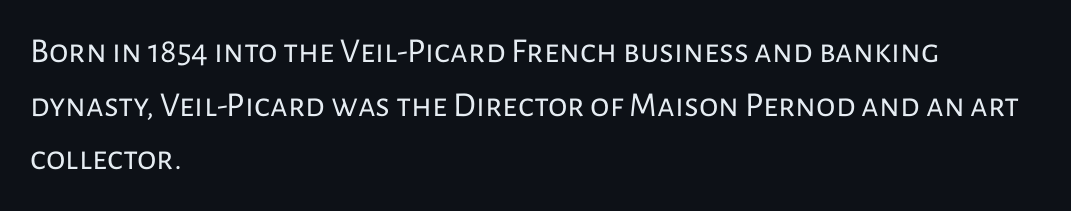
Q: Is the text bold? A: No.
Q: Is the text italic (slanted)? A: No, it is upright.
Q: Is the typeface a serif or a sans-serif typeface? A: Sans-serif.
Q: Is the text underlined? A: No.
Q: How is the paragraph aligned? A: Left-aligned.
Q: Is the spacing between letters normal or unusually wide? A: Normal.
Q: Is the spacing between lines tight, normal or loose? A: Normal.
Q: Width (condensed, normal, or wide)? A: Normal.
Q: Stroke contrast? A: Low.
Q: x-height? A: Medium.
Q: Monospaced? A: No.
